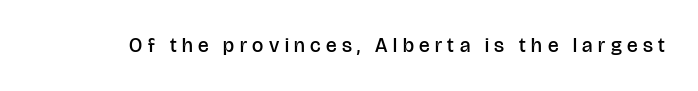
Is there any slant? The stems are plumb. The letters are semibold — heavier than regular but short of a full bold. The zone under the glyphs is completely vacant. What stands out about the letter spacing? Its width — letters are far apart.
